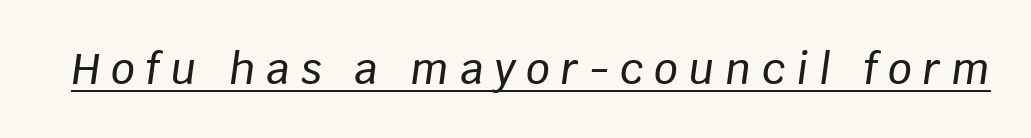
The tracking reads as deliberately expanded to a designer's eye. The letters advance in unequal steps, a hallmark of proportional type. An italicized treatment has been applied to the whole sample. The words here are underlined.
